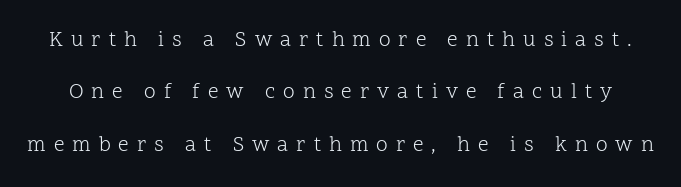
{"italic": "no", "bold": "no", "underline": "no", "line_spacing": "loose", "line_spacing_ratio": 2.49, "letter_spacing": "wide", "letter_spacing_em": 0.38, "glyph_px": 21}
